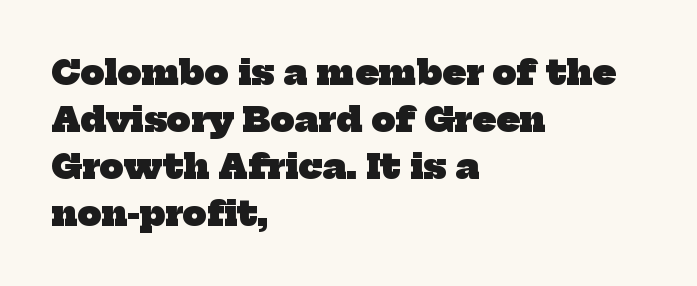
Character widths vary here, with narrow letters taking less room than wide ones. These lines sit exactly where default settings would place them. Typesetter's note: full bold, strokes at maximum text heaviness. Between one letter and the next there's only the usual sliver of space. The lines in this sample share a left origin and differ only in where they stop.
